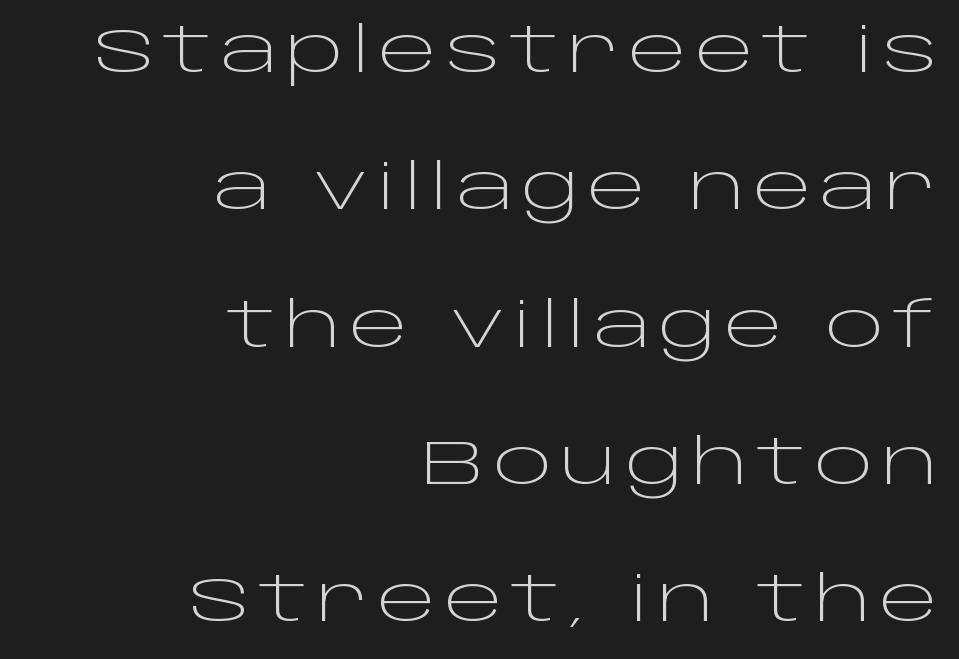
Q: Is the text bold? A: No.
Q: Is the text italic (slanted)? A: No, it is upright.
Q: Is the typeface a serif or a sans-serif typeface? A: Sans-serif.
Q: Is the text underlined? A: No.
Q: How is the paragraph aligned? A: Right-aligned.
Q: Is the spacing between lines tight, normal or loose? A: Loose.
Q: Width (condensed, normal, or wide)? A: Wide.
Q: Stroke contrast? A: Low.
Q: x-height? A: Large.
Q: Monospaced? A: No.
